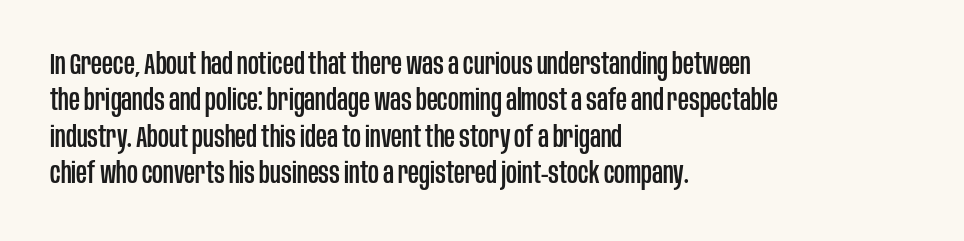
Q: Is the text italic (slanted)? A: No, it is upright.
Q: Is the typeface a serif or a sans-serif typeface? A: Sans-serif.
Q: Is the text underlined? A: No.
Q: How is the paragraph aligned? A: Left-aligned.
Q: Is the spacing between letters normal or unusually wide? A: Normal.
Q: Width (condensed, normal, or wide)? A: Condensed.
Q: Stroke contrast? A: Low.
Q: x-height? A: Large.
Q: Monospaced? A: No.
